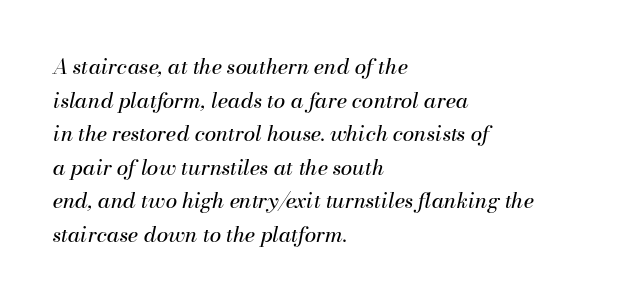
{"italic": "yes", "lean": "right", "slant_degrees": 13, "bold": "no", "underline": "no", "align": "left", "line_spacing": "normal", "line_spacing_ratio": 1.6, "letter_spacing": "normal", "letter_spacing_em": 0.0, "glyph_px": 21}
